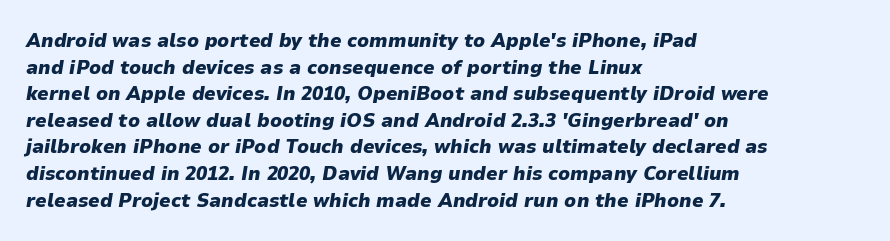
The image shows 20 px bold type, italic (leaning right); set left-aligned, normal line spacing (1.33x), normal letter spacing, not underlined.
